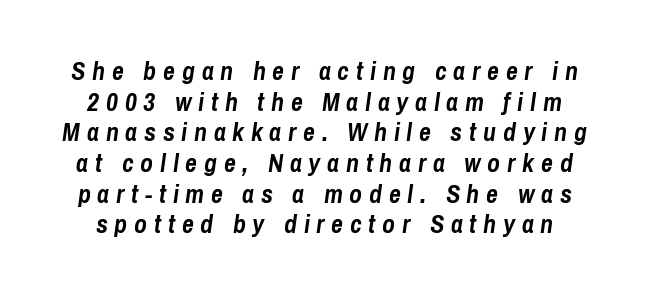
This sample uses expanded letter spacing, leaving extra air between glyphs. Descenders are the only things crossing below the line. When letters slant like this, we call the style italic. I'd describe the lettering as bold — thick and assertive.
